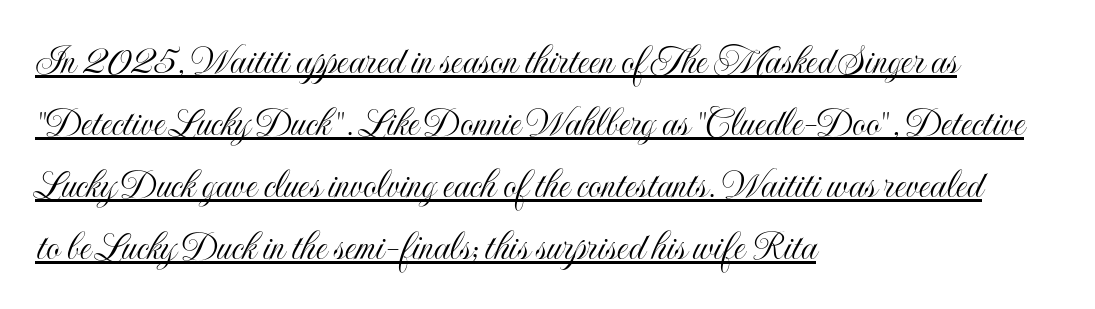
Q: Is the text italic (slanted)? A: Yes.
Q: Is the text underlined? A: Yes.
Q: How is the paragraph aligned? A: Left-aligned.
Q: Is the spacing between letters normal or unusually wide? A: Normal.
Q: Is the spacing between lines tight, normal or loose? A: Normal.
Q: Width (condensed, normal, or wide)? A: Condensed.
Q: x-height? A: Small.
Q: Monospaced? A: No.
